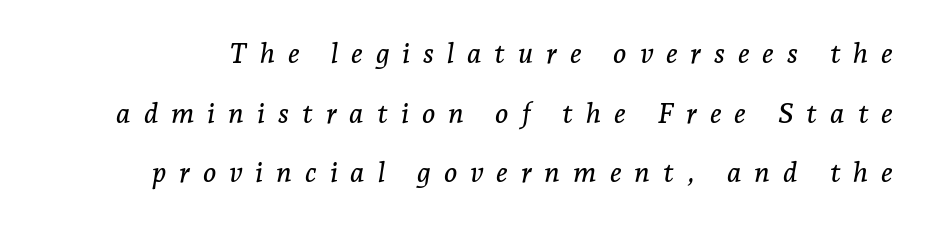
The image shows 28 px serif type, italic (leaning right); set loose line spacing (2.13x), unusually wide letter spacing (+0.46 em), not underlined; low stroke contrast and a medium x-height.
